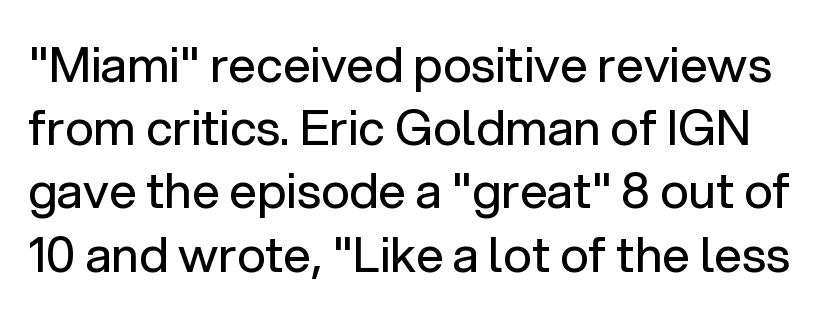
Q: Is the text bold? A: No.
Q: Is the text italic (slanted)? A: No, it is upright.
Q: Is the typeface a serif or a sans-serif typeface? A: Sans-serif.
Q: Is the text underlined? A: No.
Q: Is the spacing between letters normal or unusually wide? A: Normal.
Q: Is the spacing between lines tight, normal or loose? A: Normal.
Q: Width (condensed, normal, or wide)? A: Normal.
Q: Stroke contrast? A: Low.
Q: x-height? A: Medium.
Q: Monospaced? A: No.
